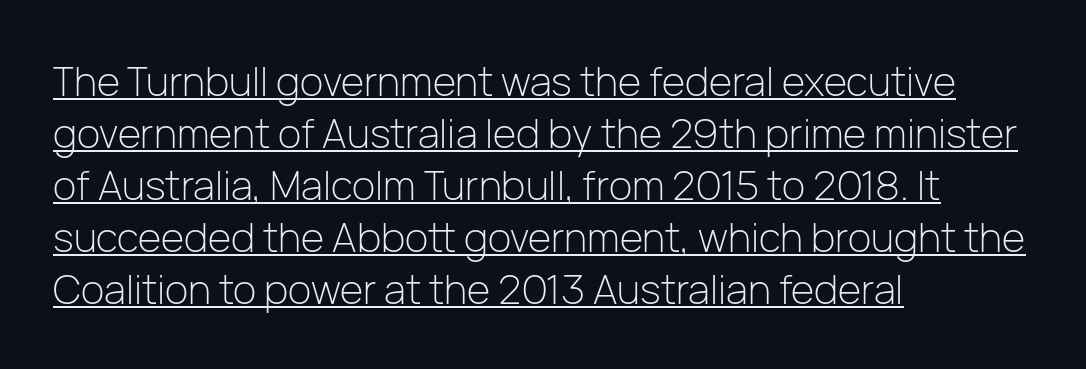
The image shows 40 px light sans-serif type, upright; set left-aligned, normal line spacing (1.3x), normal letter spacing, underlined; low stroke contrast and a medium x-height.
